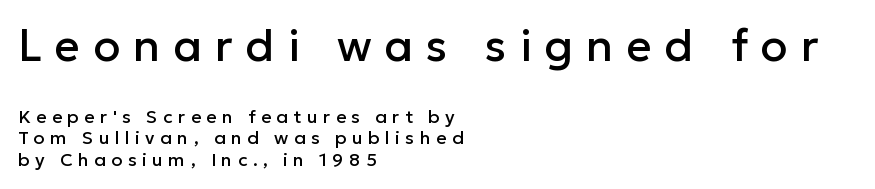
Observe the absence of serifs on each vertical stroke in this sample. Unlike italic type, these characters show no tilt at all. The paragraph shown leans on its left margin. Only glyphs here, with clear space below each row.
